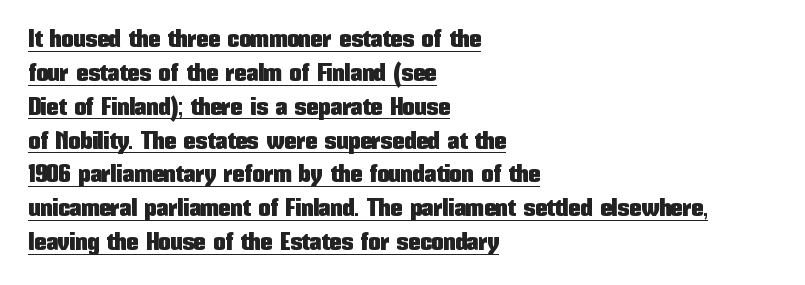
Q: Is the text italic (slanted)? A: No, it is upright.
Q: Is the text underlined? A: Yes.
Q: How is the paragraph aligned? A: Left-aligned.
Q: Is the spacing between letters normal or unusually wide? A: Normal.
Q: Is the spacing between lines tight, normal or loose? A: Normal.
